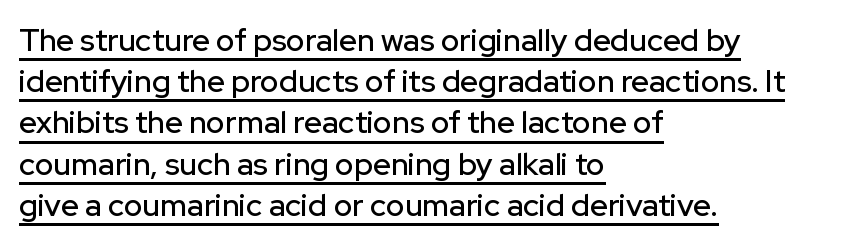
The image shows 31 px sans-serif type, upright; set left-aligned, normal line spacing (1.33x), normal letter spacing, underlined; low stroke contrast and a medium x-height.
